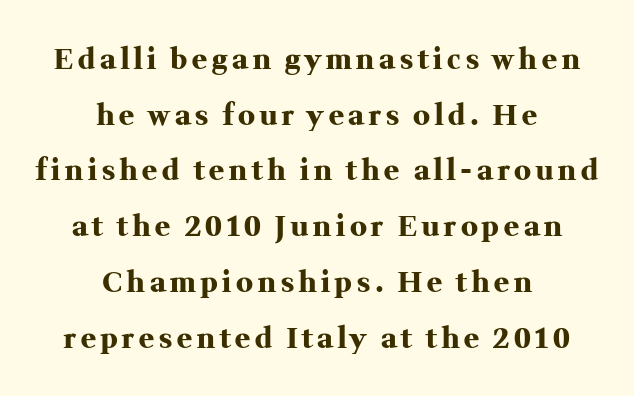
Q: Is the text bold? A: Yes.
Q: Is the text italic (slanted)? A: No, it is upright.
Q: Is the typeface a serif or a sans-serif typeface? A: Serif.
Q: Is the text underlined? A: No.
Q: How is the paragraph aligned? A: Centered.
Q: Is the spacing between lines tight, normal or loose? A: Loose.
Q: Width (condensed, normal, or wide)? A: Normal.
Q: Stroke contrast? A: Medium.
Q: x-height? A: Medium.
Q: Monospaced? A: No.
